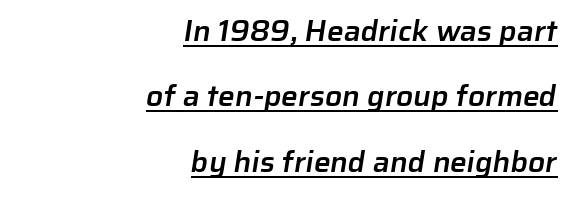
{"serif": "no", "bold": "semi", "weight": "semibold", "width": "normal", "stroke_contrast": "low", "x_height": "medium", "monospaced": "no", "underline": "yes", "align": "right", "line_spacing": "loose", "line_spacing_ratio": 2.18, "letter_spacing": "normal", "letter_spacing_em": 0.0, "glyph_px": 30}
